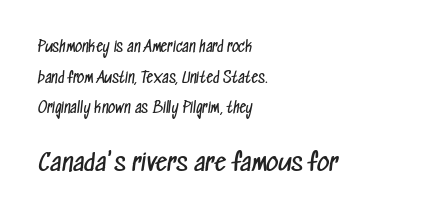
The characters are drawn with everyday or finer stroke widths. Here the second block reads like a headline and the first like body copy. Interline gaps are noticeably wide in this sample. Letters rest on an invisible, unmarked baseline. The face used here is rendered with its standard letterfit.
